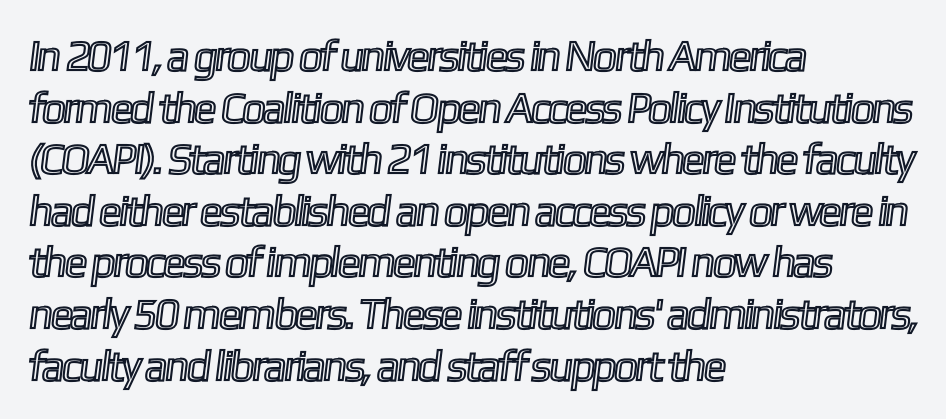
In terms of letterspacing, this is plain default setting. Think of a printed novel: that variable character pitch is what you see here. One-word summary of the alignment: left. Descender tails drop into unmarked territory.
